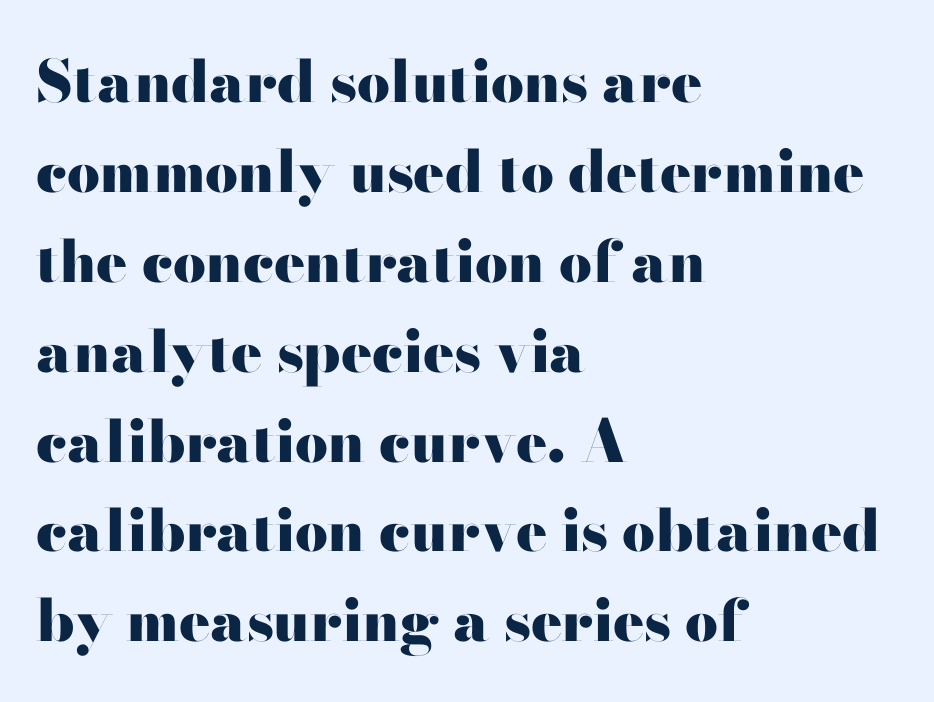
{"serif": "no", "italic": "no", "bold": "yes", "weight": "heavy", "width": "wide", "stroke_contrast": "high", "x_height": "small", "monospaced": "no", "underline": "no", "align": "left", "line_spacing": "normal", "line_spacing_ratio": 1.55, "letter_spacing": "normal", "letter_spacing_em": 0.0, "glyph_px": 58}
